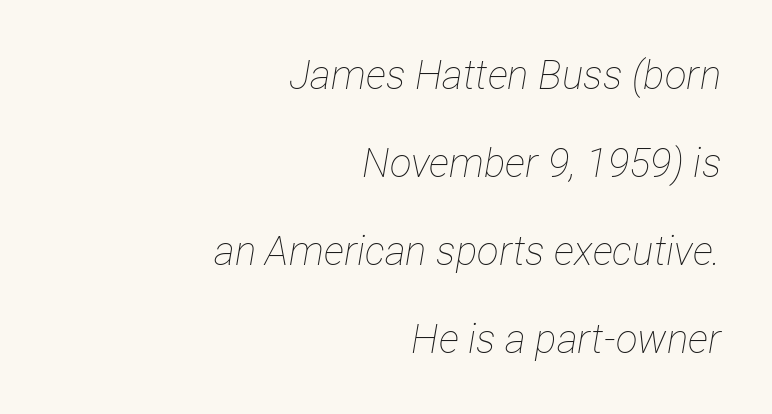
The image shows 40 px thin, condensed type, italic (leaning right); set right-aligned, loose line spacing (2.2x), normal letter spacing, not underlined; low stroke contrast and a medium x-height.
